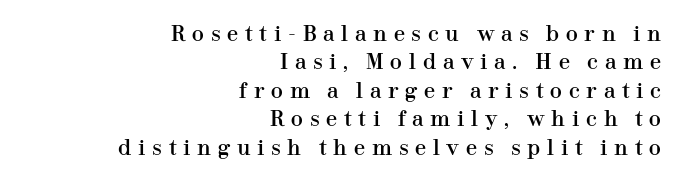
The image shows 20 px text type, upright; set right-aligned, normal line spacing (1.42x), unusually wide letter spacing (+0.34 em), not underlined.
